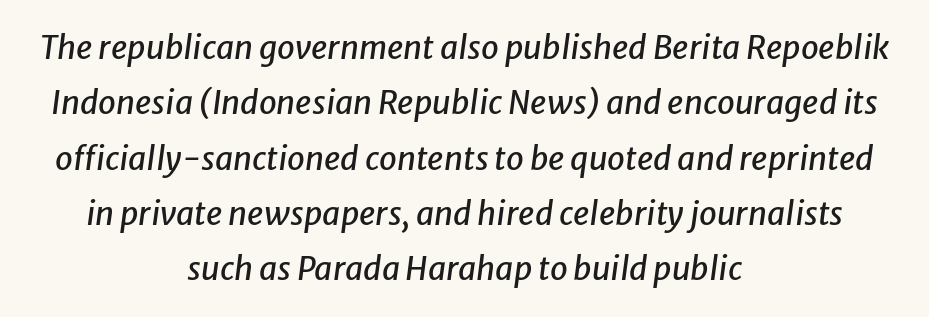
{"italic": "yes", "lean": "right", "slant_degrees": 8, "width": "normal", "stroke_contrast": "low", "x_height": "medium", "monospaced": "no", "underline": "no", "align": "center", "line_spacing_ratio": 1.73, "letter_spacing": "normal", "letter_spacing_em": 0.0, "glyph_px": 32}
